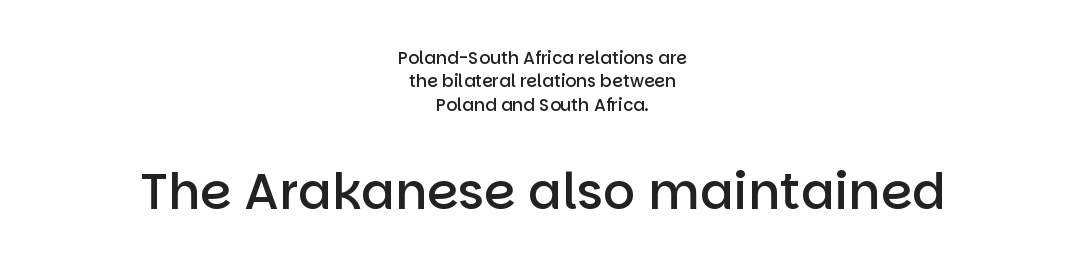
The image shows 50 px semibold sans-serif type, upright; set centered, normal line spacing (1.37x), normal letter spacing, not underlined; the second (bottom) block is 2.94x larger; low stroke contrast and a large x-height.
